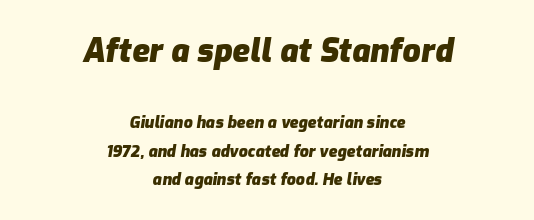
{"italic": "yes", "lean": "right", "slant_degrees": 9, "bold": "yes", "weight": "heavy", "width": "normal", "stroke_contrast": "low", "x_height": "medium", "monospaced": "no", "underline": "no", "align": "center", "line_spacing_ratio": 1.77, "letter_spacing": "normal", "letter_spacing_em": 0.0, "larger_block": "first", "size_ratio": 2.0, "glyph_px": 32}
